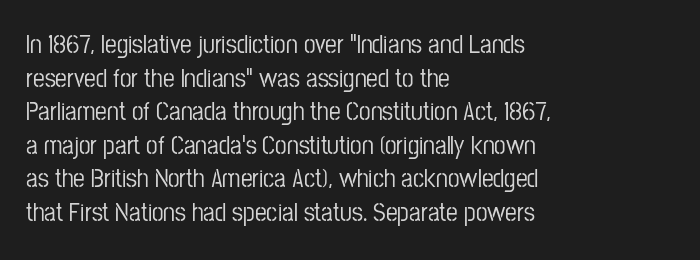
{"italic": "no", "underline": "no", "align": "left", "line_spacing": "normal", "line_spacing_ratio": 1.29, "letter_spacing": "normal", "letter_spacing_em": 0.0, "glyph_px": 26}
